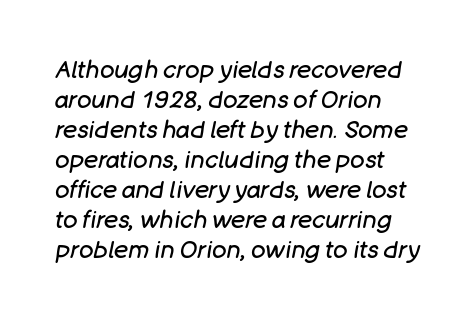
The image shows 24 px text type, italic (leaning right); set left-aligned, normal line spacing (1.25x), normal letter spacing, not underlined.
